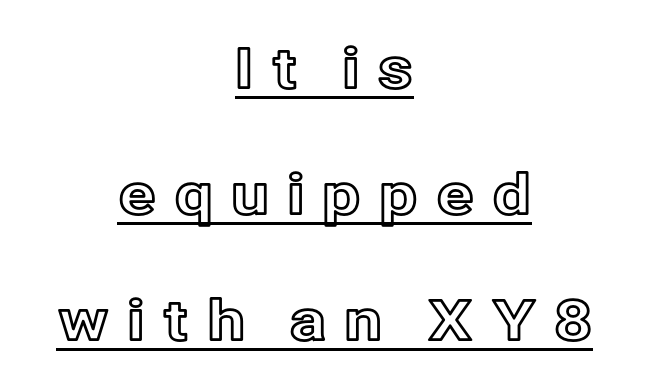
Vertical strokes here are truly vertical. Compared with typical body copy, the letter spacing here is much looser. Is this a fixed-width face? No — the glyphs have proportional, varying widths. The face used here appears with an underline applied. One-word summary of the alignment: center.
